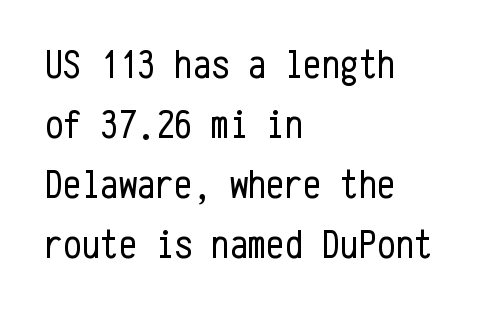
The image shows 41 px regular-weight, condensed sans-serif type, upright, monospaced; set left-aligned, normal line spacing (1.46x), normal letter spacing, not underlined; low stroke contrast and a medium x-height.
